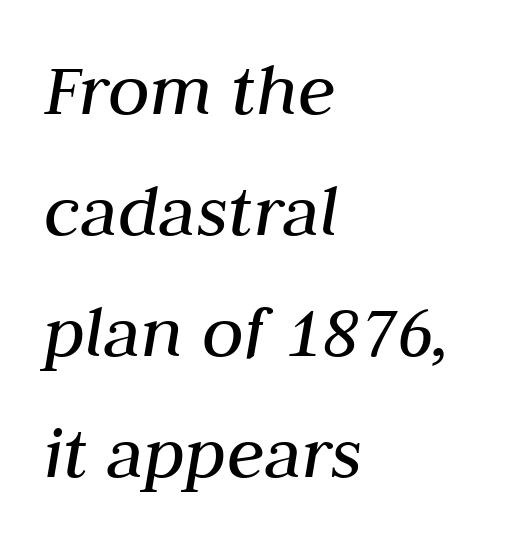
{"italic": "yes", "lean": "right", "slant_degrees": 10, "bold": "no", "weight": "regular", "width": "normal", "stroke_contrast": "medium", "x_height": "medium", "monospaced": "no", "underline": "no", "align": "left", "line_spacing": "normal", "line_spacing_ratio": 1.57, "letter_spacing": "normal", "letter_spacing_em": 0.0, "glyph_px": 77}
